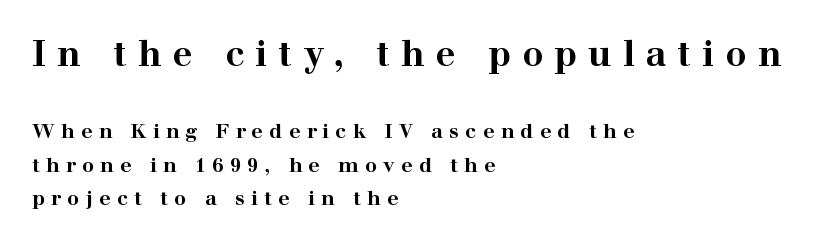
{"serif": "yes", "italic": "no", "bold": "yes", "weight": "bold", "width": "wide", "stroke_contrast": "high", "x_height": "medium", "monospaced": "no", "underline": "no", "align": "left", "line_spacing": "normal", "line_spacing_ratio": 1.67, "letter_spacing": "wide", "letter_spacing_em": 0.32, "larger_block": "first", "size_ratio": 1.75, "glyph_px": 35}
